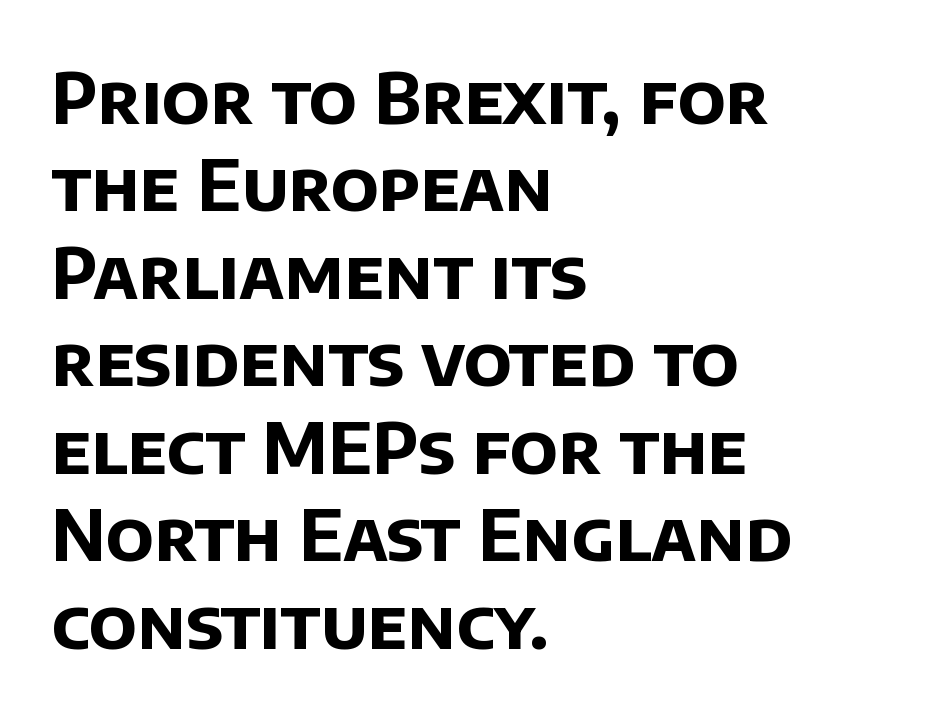
Is this a fixed-width face? No — the glyphs have proportional, varying widths. Weight check: bold — yes, fully. Bare-footed words on every line. The text was rendered using a sans face with plain stroke endings. Line starts are locked; line ends wander.
